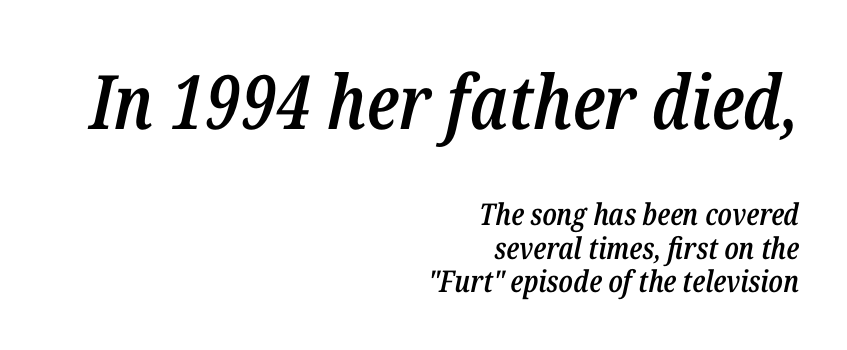
Q: Is the text bold? A: Semi-bold.
Q: Is the text italic (slanted)? A: Yes, it leans right by about 12 degrees.
Q: Is the text underlined? A: No.
Q: How is the paragraph aligned? A: Right-aligned.
Q: Is the spacing between letters normal or unusually wide? A: Normal.
Q: Is the spacing between lines tight, normal or loose? A: Tight.
Q: Which block of text is set in a larger size, the first (top) or the second (bottom)? A: The first (top) one.
Q: Width (condensed, normal, or wide)? A: Condensed.
Q: Stroke contrast? A: Low.
Q: x-height? A: Medium.
Q: Monospaced? A: No.
